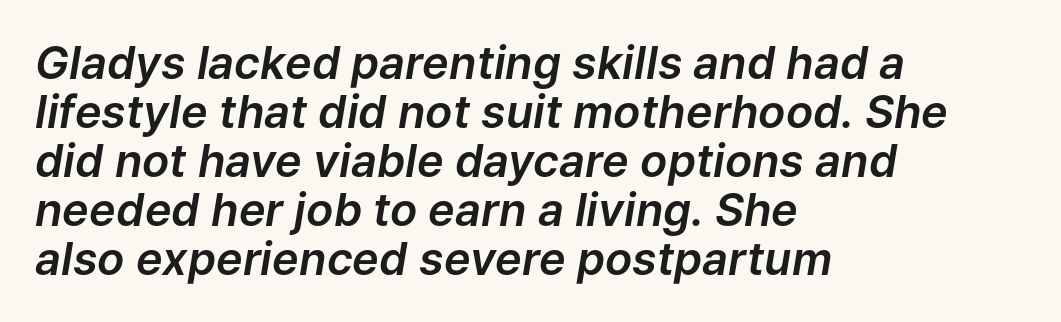
The image shows 45 px text type, italic (leaning right); set left-aligned, tight line spacing (1.09x), normal letter spacing, not underlined; low stroke contrast and a medium x-height.
